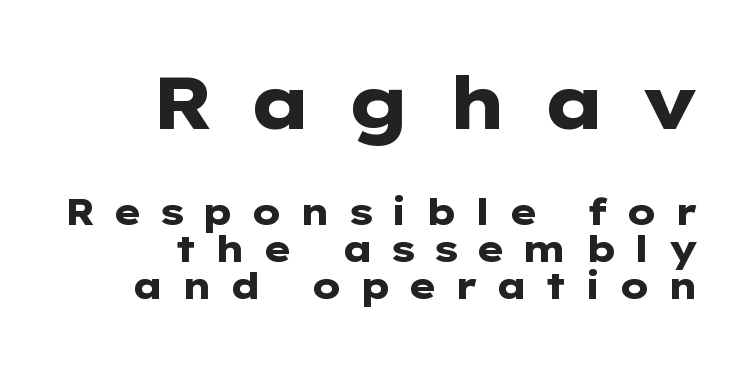
The letterforms stand isolated, each surrounded by extra space. These lines huddle together more closely than default settings would place them. Each glyph is drawn with heavy, bold strokes. The words here are not underlined. The specimen reads as upright at a glance.
